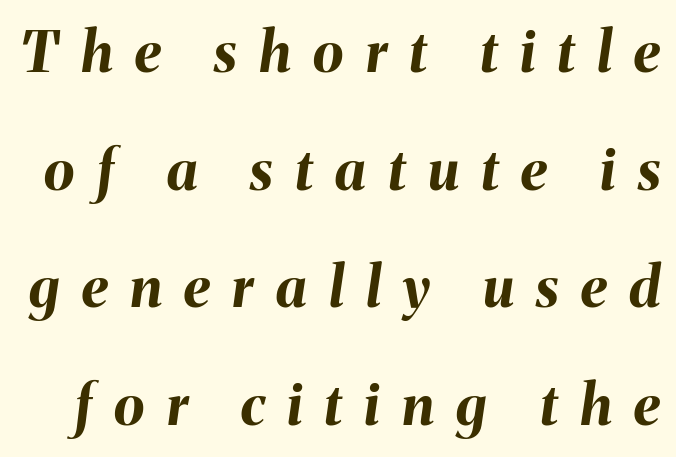
{"italic": "yes", "lean": "right", "slant_degrees": 8, "bold": "yes", "weight": "bold", "width": "normal", "stroke_contrast": "medium", "x_height": "medium", "monospaced": "no", "underline": "no", "line_spacing": "loose", "line_spacing_ratio": 2.1, "letter_spacing": "wide", "letter_spacing_em": 0.4, "glyph_px": 56}
